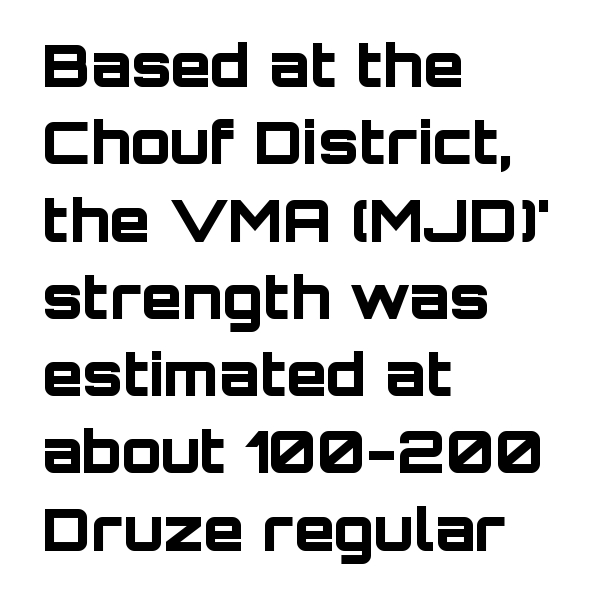
Q: Is the text bold? A: Yes.
Q: Is the text italic (slanted)? A: No, it is upright.
Q: Is the typeface a serif or a sans-serif typeface? A: Sans-serif.
Q: Is the text underlined? A: No.
Q: How is the paragraph aligned? A: Left-aligned.
Q: Is the spacing between letters normal or unusually wide? A: Normal.
Q: Is the spacing between lines tight, normal or loose? A: Normal.
Q: Width (condensed, normal, or wide)? A: Normal.
Q: Stroke contrast? A: Low.
Q: x-height? A: Large.
Q: Monospaced? A: No.
